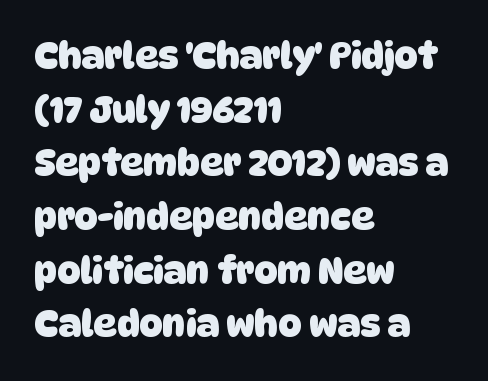
The font family rendered here belongs to the sans-serif group. Quick note: underline off. The letters advance in unequal steps, a hallmark of proportional type. In terms of leading, this rendering sits right in the middle. The lines are quadded left. Caption: bold face, heavy strokes.
